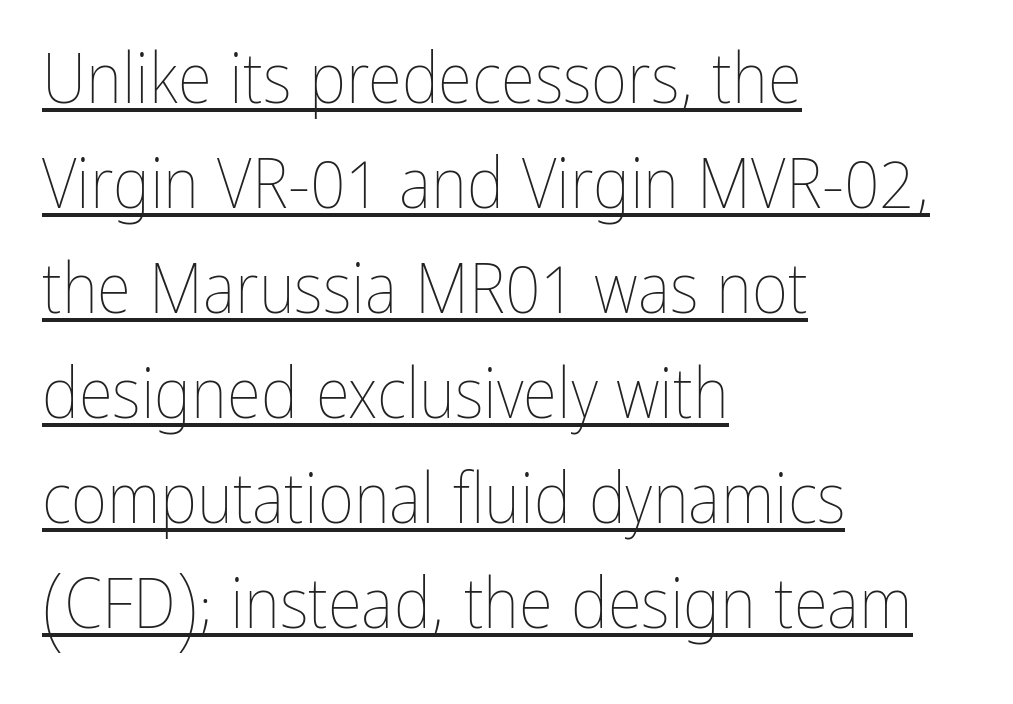
Does the copy run flush right? No — it runs flush left. The block of text has a typical density, with ordinary space between rows. Note the varied advance widths — an 'i' is clearly narrower than an 'm'. When letters stand straight like this, we call the style roman or upright. The strokes are not fattened; the text isn't bold. Underlining? Definitely there.
